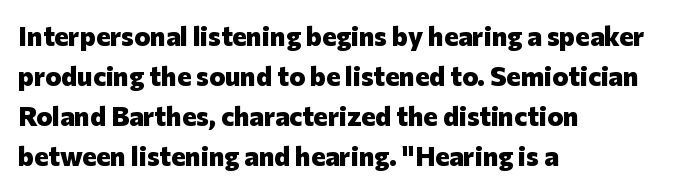
A student would call this left alignment; a typographer would say flush left, rag right. Lines of text with bare space underneath. Does the weight exceed regular? Yes, all the way to bold. Posture: vertical. The rows are spaced the way most documents space them. In terms of letterspacing, this is plain default setting.
